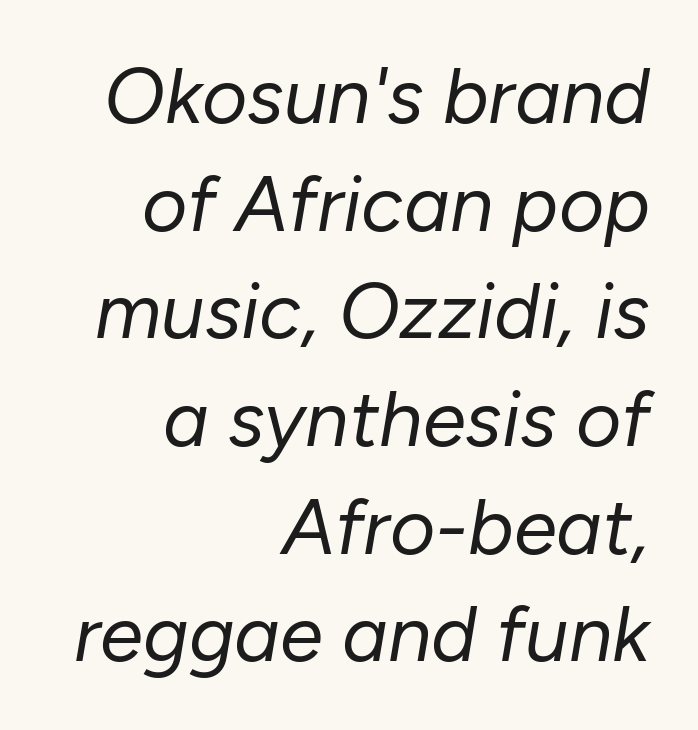
In terms of letterspacing, this is plain default setting. Each new line begins a customary step beneath the previous one. Think of a printed novel: that variable character pitch is what you see here. The setting favours the right margin, as signatures and pull-quotes sometimes do. Posture: slanted. Only glyphs here, with clear space below each row.
